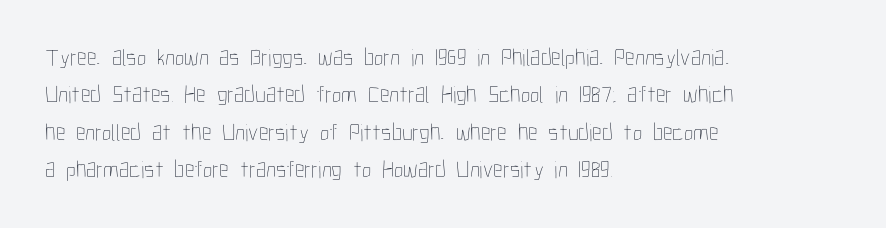
The image shows 24 px text type, upright; set left-aligned, normal line spacing (1.56x), normal letter spacing, not underlined.
